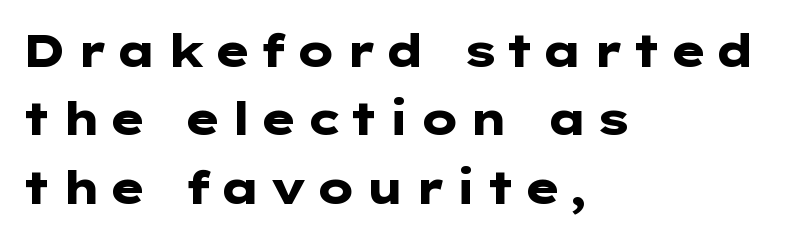
The image shows 45 px heavy, wide sans-serif type, upright; set left-aligned, normal line spacing (1.52x), not underlined; low stroke contrast and a medium x-height.
